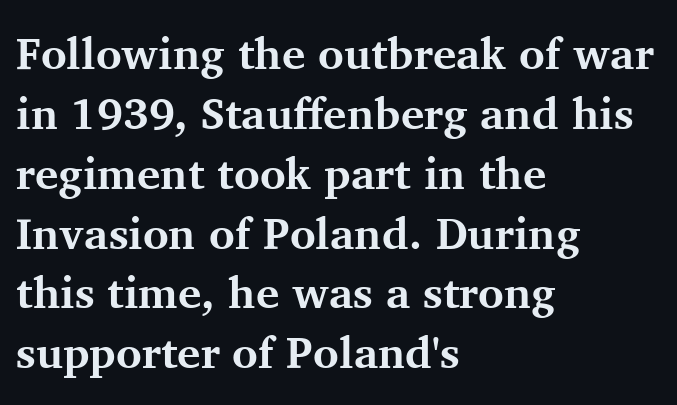
Here the glyphs are tracked normally, forming tight word shapes. Rule under the text: the space is simply empty. Think of a printed novel: that variable character pitch is what you see here. This sample uses a serif face.
